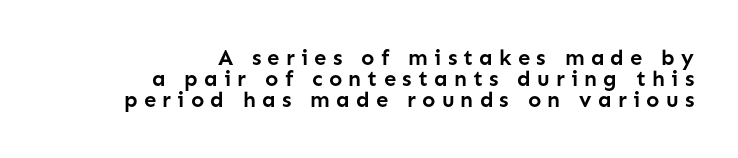
The image shows 22 px bold type, upright; set right-aligned, tight line spacing (0.96x), unusually wide letter spacing (+0.28 em), not underlined.
